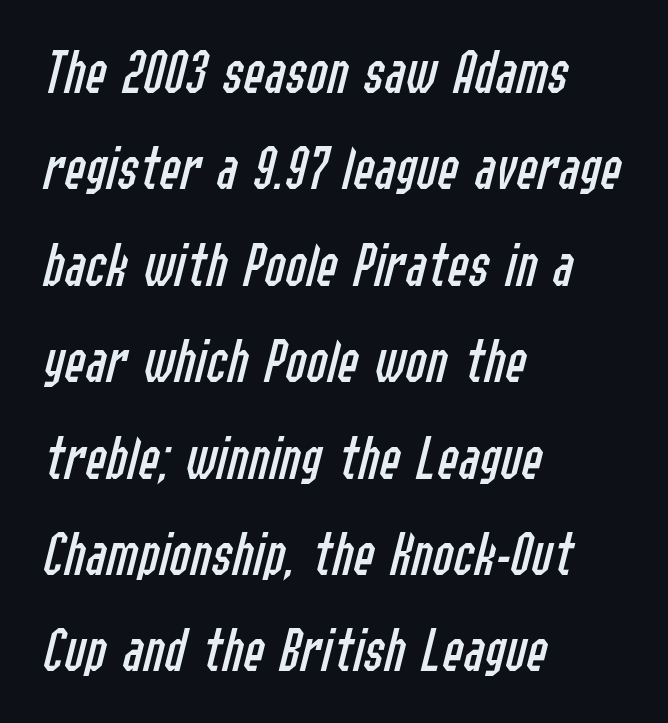
{"italic": "yes", "lean": "right", "slant_degrees": 14, "bold": "no", "weight": "regular", "width": "condensed", "stroke_contrast": "low", "x_height": "medium", "monospaced": "no", "underline": "no", "align": "left", "line_spacing": "normal", "line_spacing_ratio": 1.53, "letter_spacing": "normal", "letter_spacing_em": 0.0, "glyph_px": 63}
